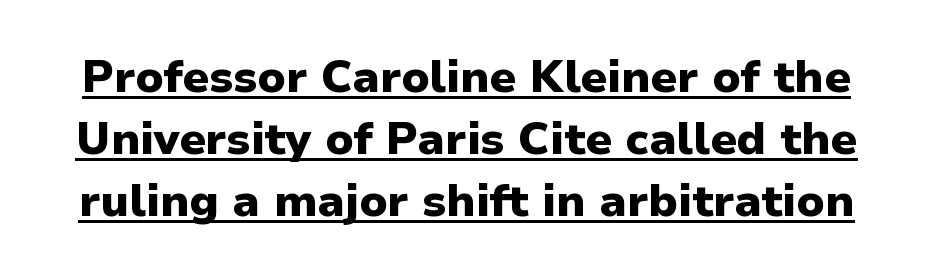
{"serif": "no", "italic": "no", "bold": "yes", "weight": "heavy", "width": "normal", "stroke_contrast": "low", "x_height": "medium", "monospaced": "no", "underline": "yes", "line_spacing": "normal", "line_spacing_ratio": 1.38, "letter_spacing": "normal", "letter_spacing_em": 0.0, "glyph_px": 45}
